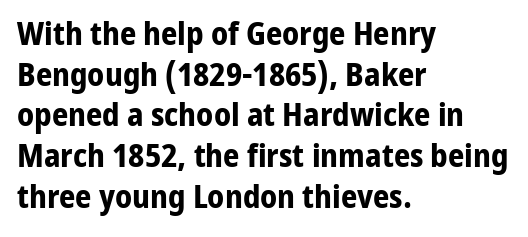
The glyphs have the mass of a bold cut. Rows of type keep a routine distance in the vertical direction. The typography opts for an upright posture over an oblique one. Varying glyph widths throughout — classic text-font behaviour. Visually the block forms a straight wall on the left and a jagged coastline on the right.
